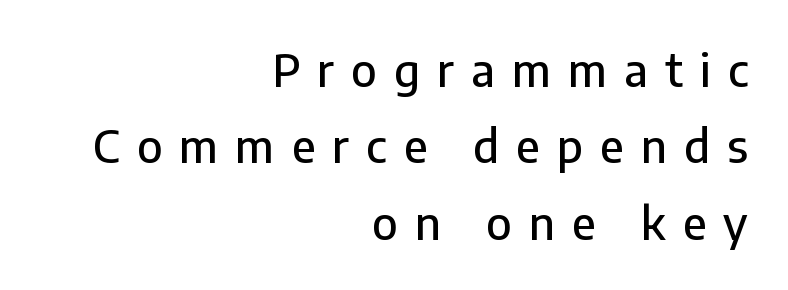
Q: Is the text italic (slanted)? A: No, it is upright.
Q: Is the typeface a serif or a sans-serif typeface? A: Sans-serif.
Q: Is the text underlined? A: No.
Q: How is the paragraph aligned? A: Right-aligned.
Q: Is the spacing between letters normal or unusually wide? A: Unusually wide.
Q: Is the spacing between lines tight, normal or loose? A: Normal.
Q: Width (condensed, normal, or wide)? A: Normal.
Q: Stroke contrast? A: Low.
Q: x-height? A: Medium.
Q: Monospaced? A: No.
